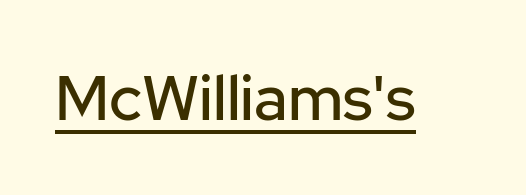
Q: Is the text italic (slanted)? A: No, it is upright.
Q: Is the typeface a serif or a sans-serif typeface? A: Sans-serif.
Q: Is the text underlined? A: Yes.
Q: Is the spacing between letters normal or unusually wide? A: Normal.
Q: Width (condensed, normal, or wide)? A: Normal.
Q: Stroke contrast? A: Low.
Q: x-height? A: Medium.
Q: Monospaced? A: No.
